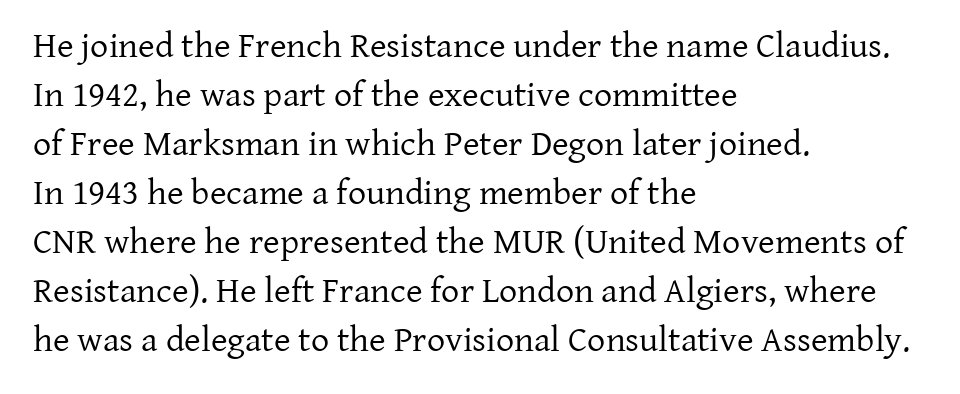
Note the varied advance widths — an 'i' is clearly narrower than an 'm'. Which margin do the lines hug? The left one — the right edge is uneven. Descenders hang freely into open space. The typeface chosen for these lines features serifs. Short note: letters normally spaced.
